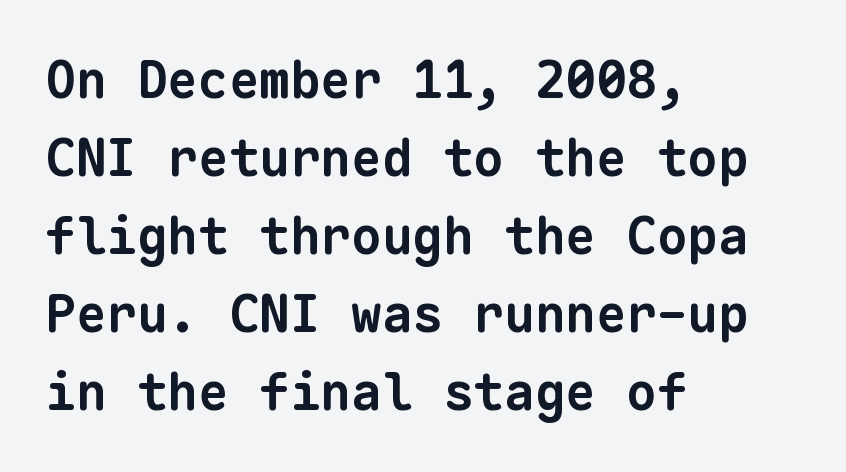
The image shows 51 px bold sans-serif type, monospaced; set left-aligned, normal line spacing (1.53x), normal letter spacing, not underlined; low stroke contrast and a medium x-height.
